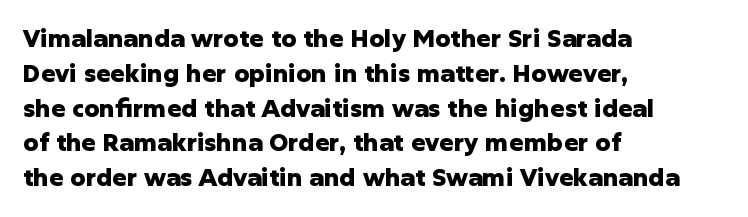
{"italic": "no", "bold": "yes", "underline": "no", "align": "left", "line_spacing": "normal", "line_spacing_ratio": 1.45, "letter_spacing": "normal", "letter_spacing_em": 0.0, "glyph_px": 24}
